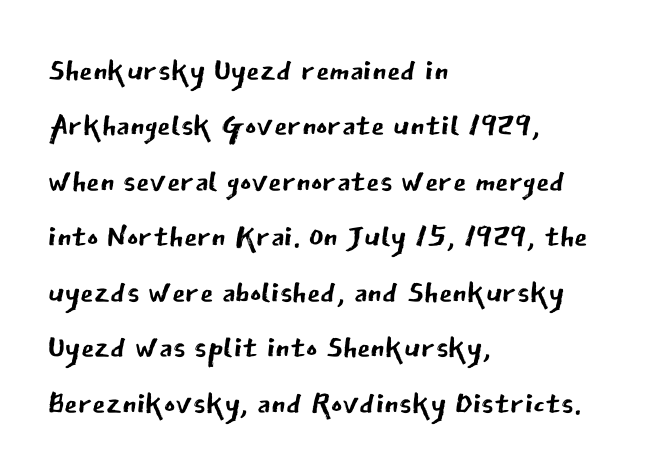
{"serif": "no", "italic": "no", "bold": "no", "weight": "regular", "width": "normal", "stroke_contrast": "low", "x_height": "medium", "monospaced": "no", "underline": "no", "align": "left", "line_spacing": "normal", "line_spacing_ratio": 1.29, "letter_spacing": "normal", "letter_spacing_em": 0.0, "glyph_px": 43}
